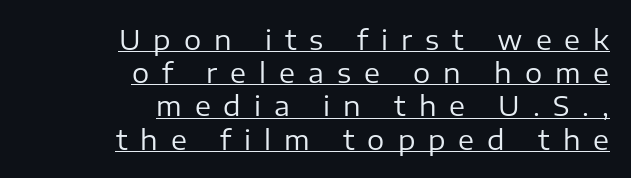
The image shows 27 px text type, upright; set right-aligned, line spacing 1.23x, unusually wide letter spacing (+0.48 em), underlined.
